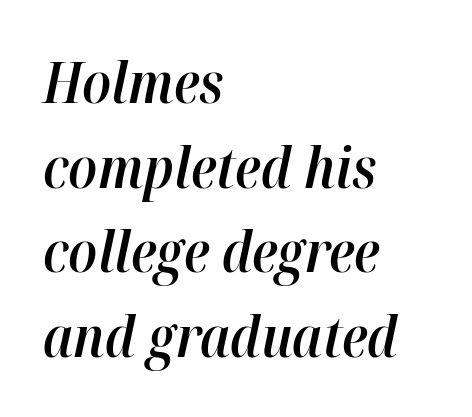
The image shows 56 px semibold type, italic (leaning right); set left-aligned, normal line spacing (1.51x), normal letter spacing, not underlined; high stroke contrast and a medium x-height.
